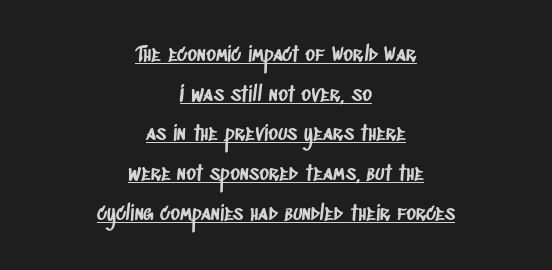
The image shows 21 px text type; set centered, line spacing 1.89x, normal letter spacing, underlined.
